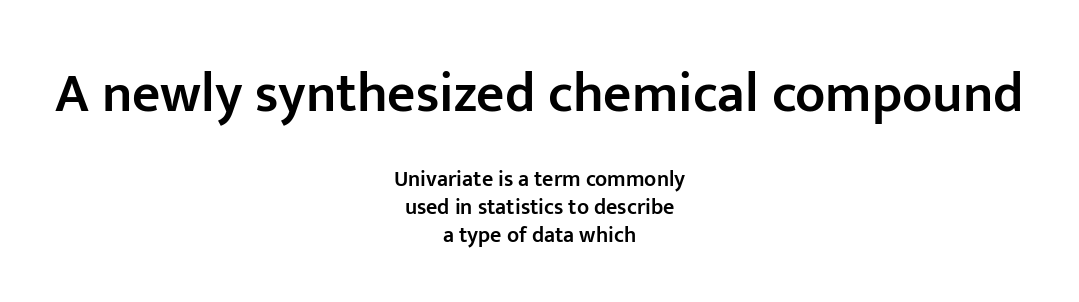
The designer left line spacing at the default. Does extra space separate the letters? No, they use regular spacing. What kind of face is this? One without serifs — a sans. The font is running at a semibold setting, under full bold. The passage shown is not underscored anywhere.
